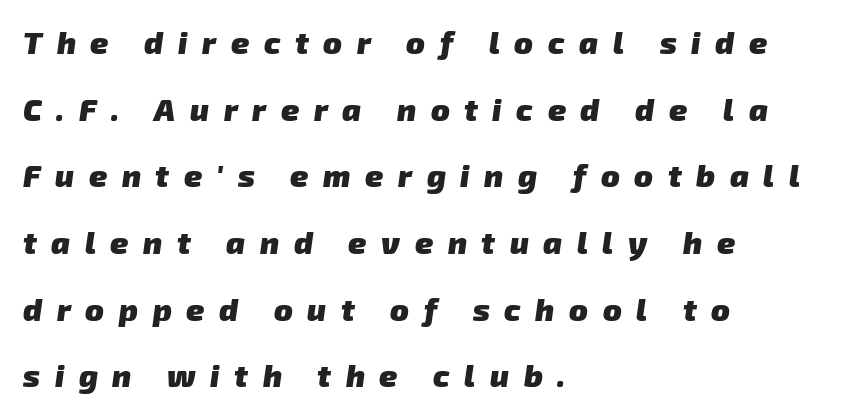
{"serif": "no", "bold": "yes", "weight": "heavy", "width": "normal", "stroke_contrast": "low", "x_height": "medium", "monospaced": "no", "underline": "no", "align": "left", "line_spacing": "loose", "line_spacing_ratio": 2.15, "letter_spacing": "wide", "letter_spacing_em": 0.47, "glyph_px": 31}
